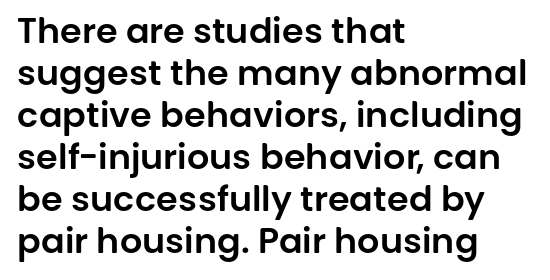
Looks like regular typesetting: each glyph gets only the width it needs. All the whitespace from short lines collects on the right. Nope, no serifs anywhere on these letters. Glance below the letters and you will spot only blank space. Compared with typical body copy, the letter spacing here is the same.
